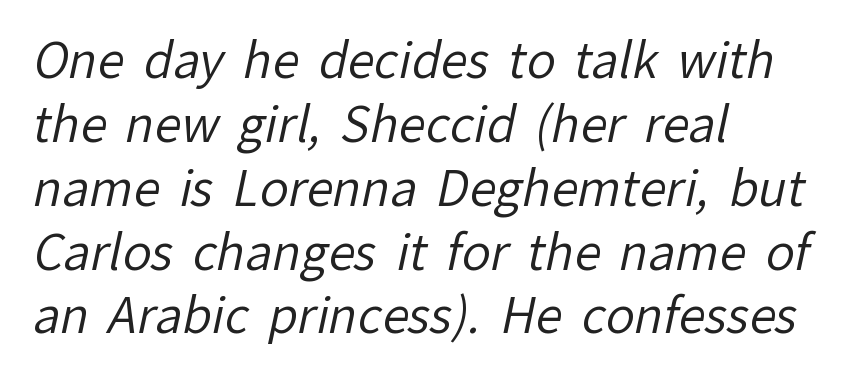
In terms of leading, this rendering sits right in the middle. The letters advance in unequal steps, a hallmark of proportional type. Counters stay open thanks to moderate or lighter strokes. Nothing sits at the stroke ends, so this counts as sans-serif. This rendering uses left alignment, leaving the right contour irregular. Descenders hang freely into open space.
